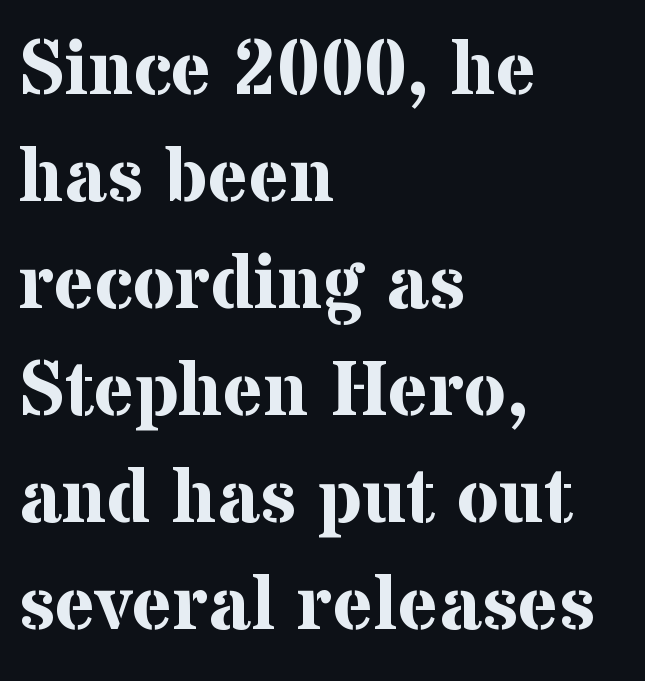
{"serif": "yes", "italic": "no", "bold": "yes", "weight": "bold", "width": "normal", "stroke_contrast": "medium", "x_height": "medium", "monospaced": "no", "underline": "no", "align": "left", "line_spacing": "normal", "line_spacing_ratio": 1.39, "letter_spacing": "normal", "letter_spacing_em": 0.0, "glyph_px": 77}
